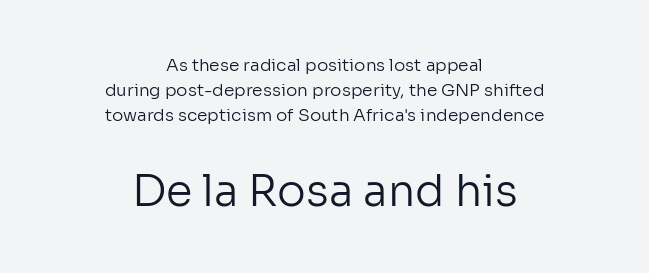
The tracking reads as untouched default to a designer's eye. The type sits square on the baseline with zero lean. Typeset on center — no edge is straight. The string is rendered with underlining switched off.
